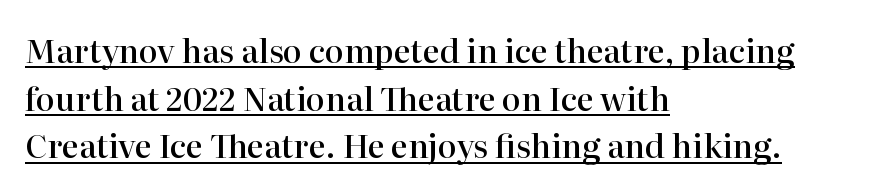
The image shows 32 px semibold serif type, upright; set left-aligned, normal line spacing (1.49x), normal letter spacing, underlined; high stroke contrast and a medium x-height.
